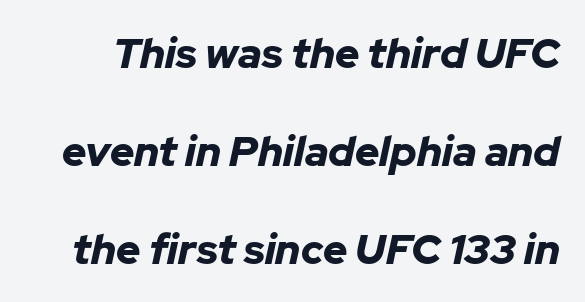
The image shows 42 px bold type, italic (leaning right); set loose line spacing (2.33x), normal letter spacing, not underlined; low stroke contrast and a medium x-height.
